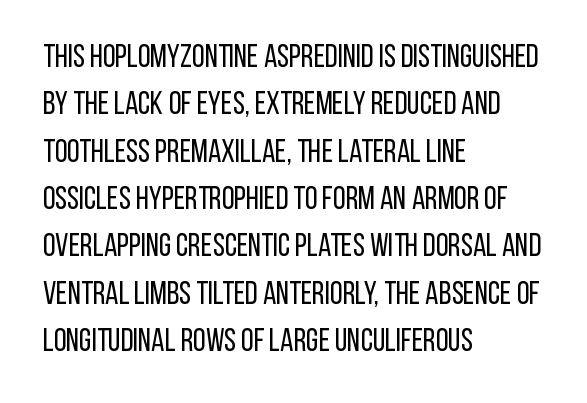
{"serif": "no", "italic": "no", "bold": "no", "weight": "regular", "width": "condensed", "stroke_contrast": "low", "x_height": "large", "monospaced": "no", "underline": "no", "align": "left", "line_spacing": "normal", "line_spacing_ratio": 1.48, "letter_spacing": "normal", "letter_spacing_em": 0.0, "glyph_px": 32}
